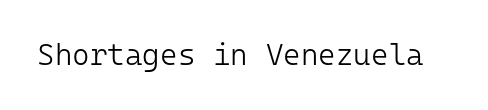
The image shows 30 px light sans-serif type, upright, monospaced; set normal letter spacing, not underlined; low stroke contrast and a medium x-height.
